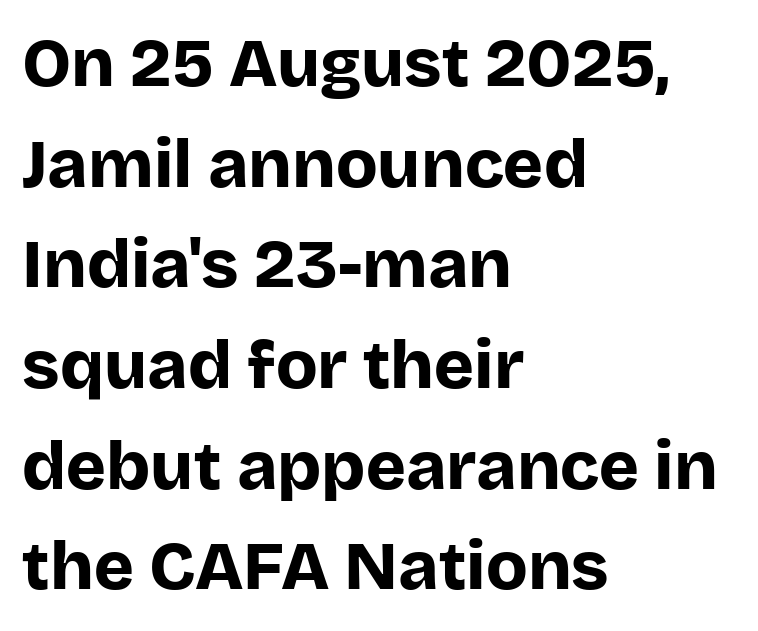
{"serif": "no", "italic": "no", "bold": "yes", "weight": "bold", "width": "normal", "stroke_contrast": "low", "x_height": "large", "monospaced": "no", "underline": "no", "align": "left", "line_spacing": "normal", "line_spacing_ratio": 1.48, "letter_spacing": "normal", "letter_spacing_em": 0.0, "glyph_px": 68}
